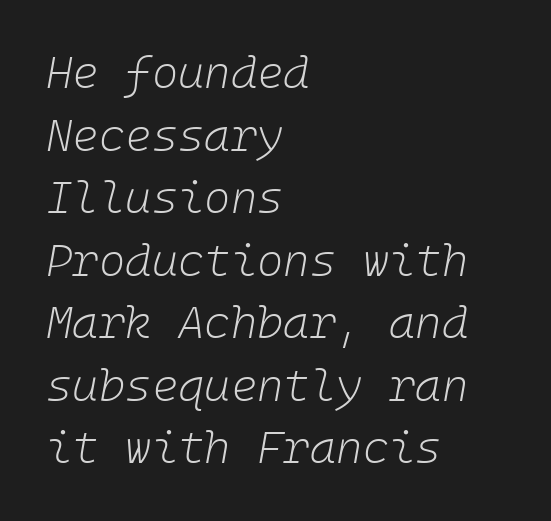
{"italic": "yes", "lean": "right", "slant_degrees": 10, "bold": "no", "weight": "light", "width": "normal", "stroke_contrast": "low", "x_height": "medium", "underline": "no", "align": "left", "line_spacing": "normal", "line_spacing_ratio": 1.39, "letter_spacing": "normal", "letter_spacing_em": 0.0, "glyph_px": 45}
